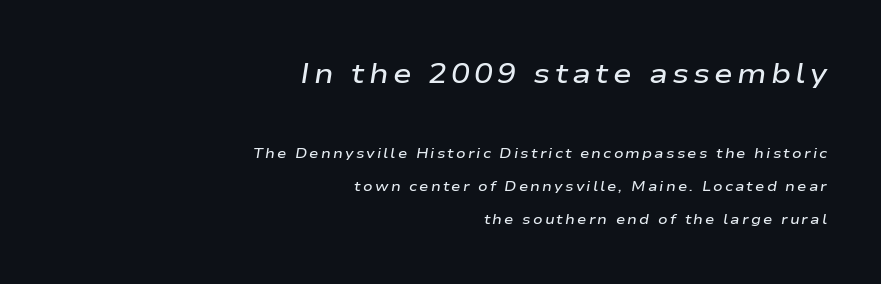
{"italic": "yes", "lean": "right", "slant_degrees": 9, "bold": "semi", "weight": "semibold", "width": "wide", "stroke_contrast": "low", "x_height": "medium", "monospaced": "no", "underline": "no", "align": "right", "line_spacing": "loose", "line_spacing_ratio": 2.37, "larger_block": "first", "size_ratio": 2.0, "glyph_px": 28}
